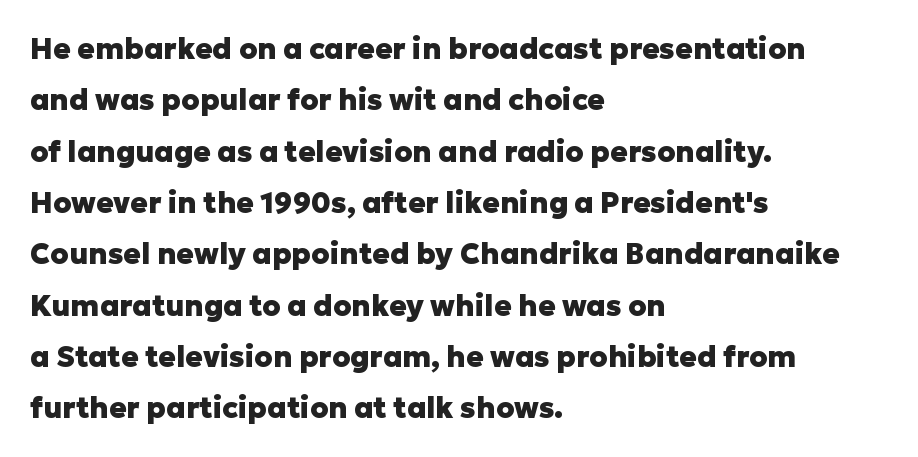
The image shows 29 px heavy sans-serif type, upright; set left-aligned, line spacing 1.77x, normal letter spacing, not underlined; low stroke contrast and a medium x-height.
